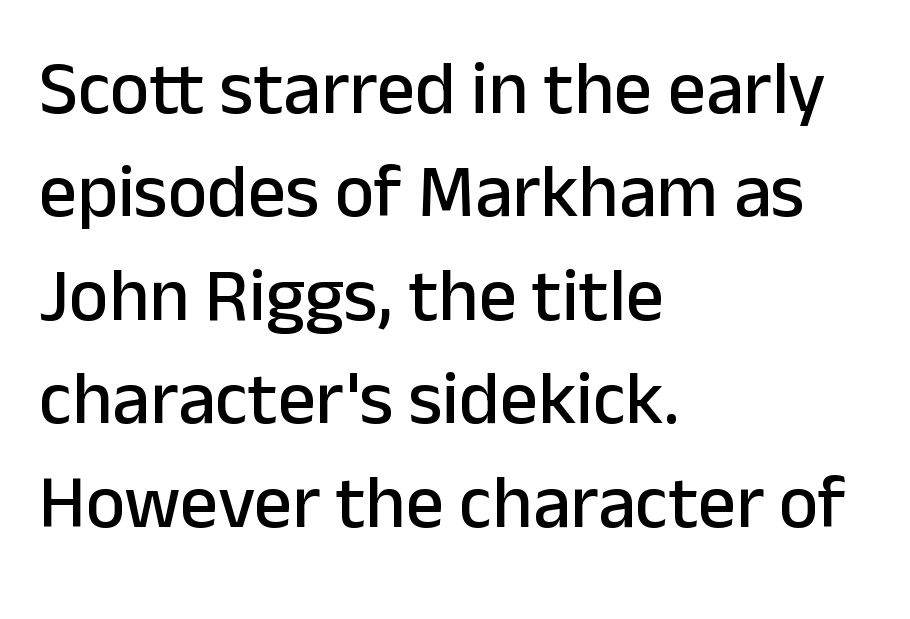
In terms of posture, this sample is upright. Any mark beneath the type? The region is blank. The font family rendered here belongs to the sans-serif group. A typesetter would call this leading conventional body-copy spacing. The rendering uses natural spacing where letterforms have individual widths.
